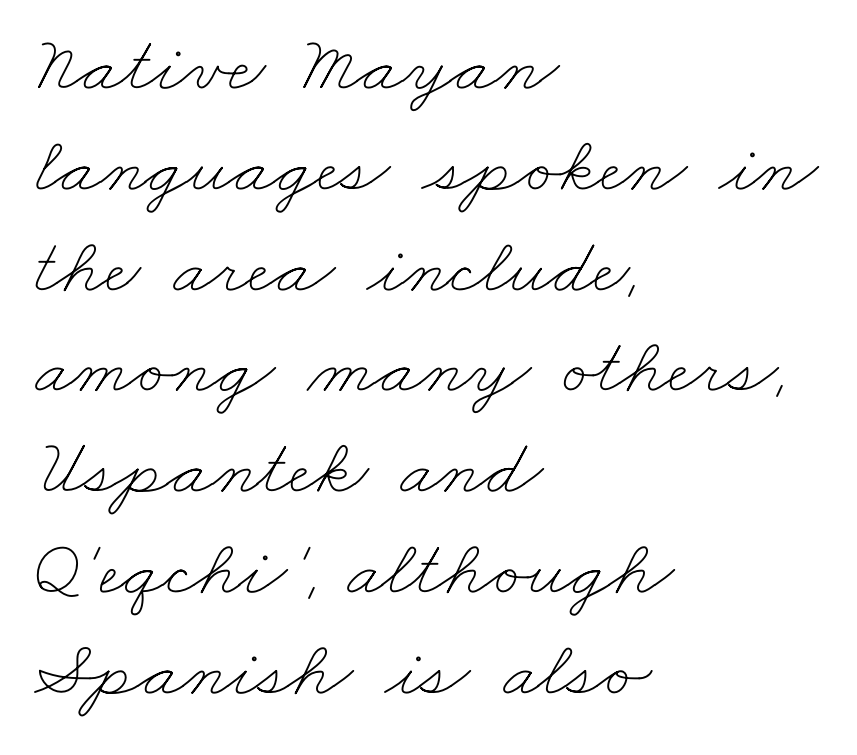
Q: Is the text bold? A: No.
Q: Is the text underlined? A: No.
Q: How is the paragraph aligned? A: Left-aligned.
Q: Is the spacing between letters normal or unusually wide? A: Normal.
Q: Is the spacing between lines tight, normal or loose? A: Normal.
Q: Width (condensed, normal, or wide)? A: Wide.
Q: Stroke contrast? A: Low.
Q: x-height? A: Small.
Q: Monospaced? A: No.
